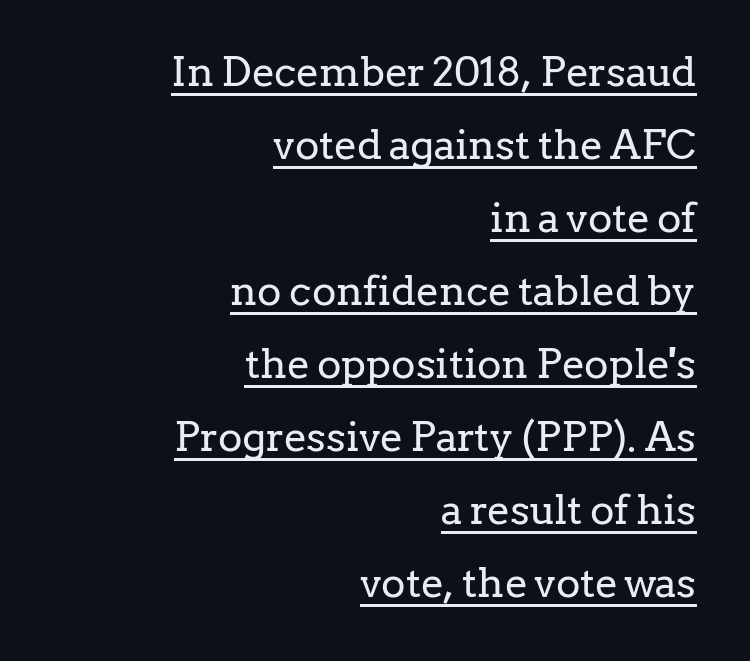
The image shows 41 px regular-weight serif type, upright; set right-aligned, line spacing 1.78x, normal letter spacing, underlined; low stroke contrast and a medium x-height.
